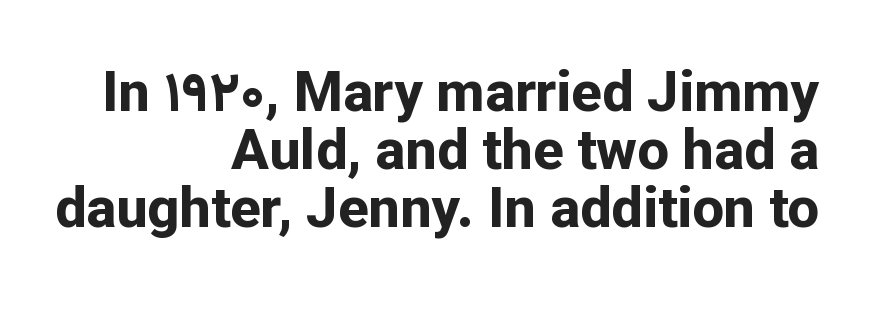
Typographically, this falls in the sans-serif category. The vertical gap from one line to the next is small. No extra tracking has been applied to these lines. Nobody drew a line under any word here. No italicization has been applied; the sample stays upright.
